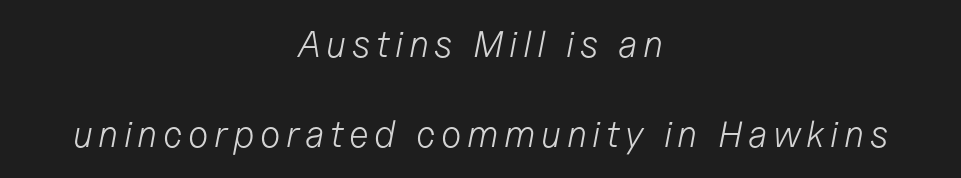
Q: Is the text bold? A: No.
Q: Is the text italic (slanted)? A: Yes, it leans right by about 11 degrees.
Q: Is the text underlined? A: No.
Q: How is the paragraph aligned? A: Centered.
Q: Is the spacing between lines tight, normal or loose? A: Loose.
Q: Width (condensed, normal, or wide)? A: Normal.
Q: Stroke contrast? A: Low.
Q: x-height? A: Medium.
Q: Monospaced? A: No.
